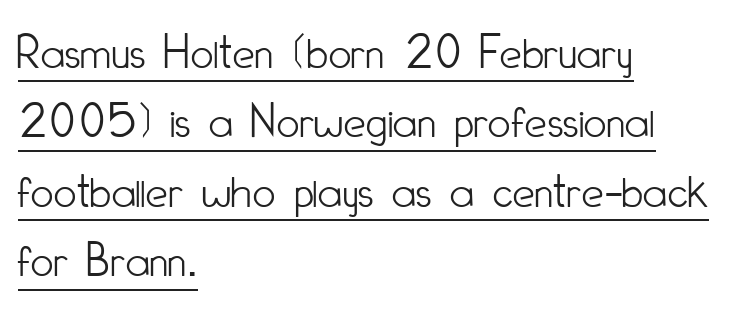
{"serif": "no", "italic": "no", "bold": "no", "weight": "light", "width": "condensed", "stroke_contrast": "low", "x_height": "small", "monospaced": "no", "underline": "yes", "align": "left", "line_spacing": "normal", "line_spacing_ratio": 1.39, "letter_spacing": "normal", "letter_spacing_em": 0.0, "glyph_px": 50}
